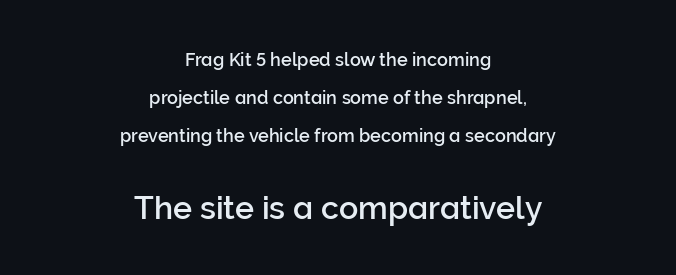
Varying glyph widths throughout — classic text-font behaviour. This sample uses plain, unmodified letter spacing. These lines are centered, leaving both edges ragged. Clear beneath every line of the passage. In terms of leading, this rendering errs on the spacious side. The font family rendered here belongs to the sans-serif group.
